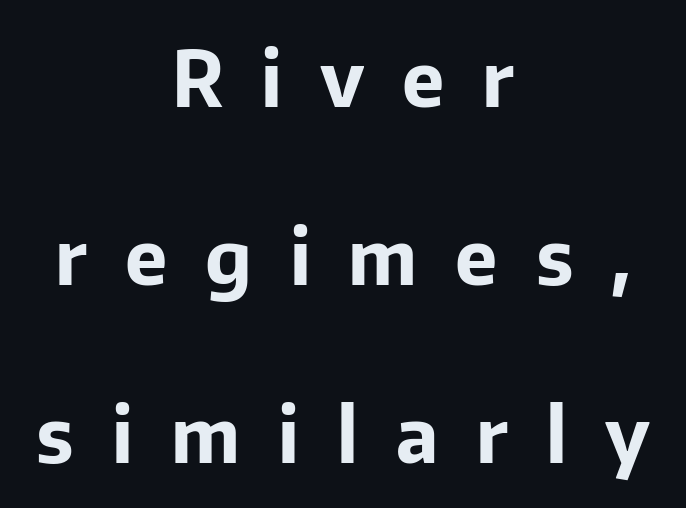
{"serif": "no", "italic": "no", "bold": "yes", "weight": "bold", "width": "normal", "stroke_contrast": "low", "x_height": "medium", "monospaced": "no", "underline": "no", "align": "center", "line_spacing": "loose", "line_spacing_ratio": 2.34, "letter_spacing": "wide", "letter_spacing_em": 0.5, "glyph_px": 76}
